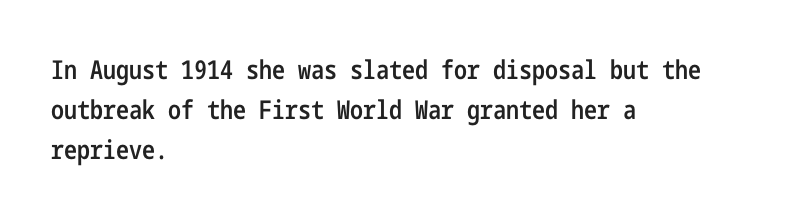
Q: Is the text bold? A: Semi-bold.
Q: Is the text italic (slanted)? A: No, it is upright.
Q: Is the text underlined? A: No.
Q: How is the paragraph aligned? A: Left-aligned.
Q: Is the spacing between letters normal or unusually wide? A: Normal.
Q: Is the spacing between lines tight, normal or loose? A: Normal.
